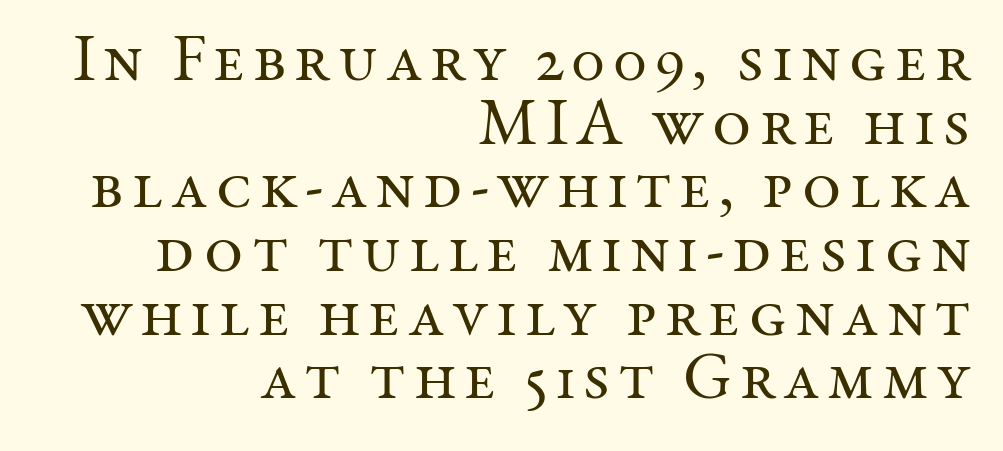
The image shows 67 px regular-weight serif type, upright; set right-aligned, tight line spacing (0.95x), not underlined; medium stroke contrast and a medium x-height.
